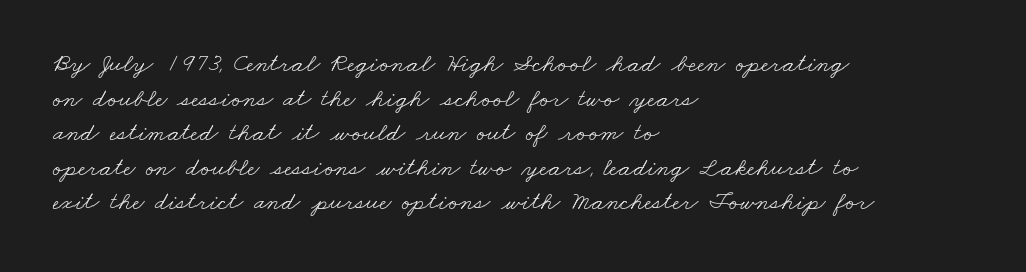
The image shows 26 px text type; set left-aligned, normal line spacing (1.33x), normal letter spacing, not underlined.
